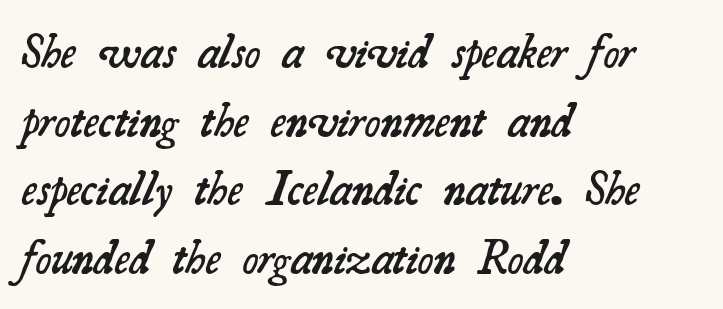
The letters carry serifs — small finishing strokes at the ends of their stems. The passage shown stacks its lines at a standard gap. A bare baseline throughout the passage. The rendering uses natural spacing where letterforms have individual widths. Words appear dense and cohesive because spacing is normal.
